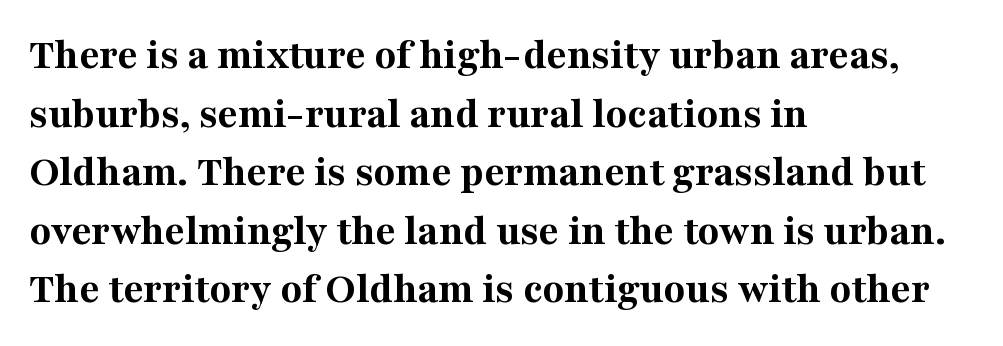
Think of a printed novel: that variable character pitch is what you see here. Quick note: underline off. This sample uses a serif face. The leading is moderate, giving the passage an even texture. Unlike italic type, these characters show no tilt at all. The passage shown is emphatically bold.
